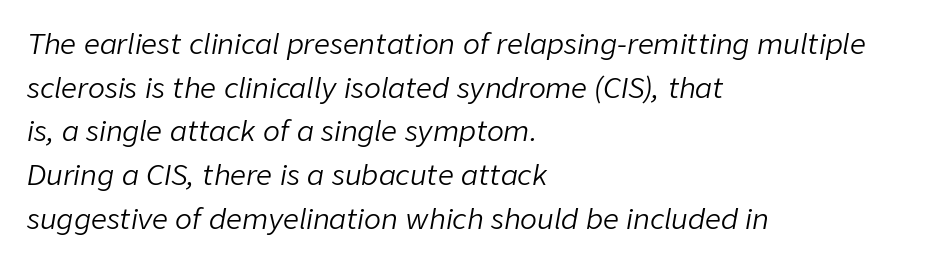
Q: Is the text bold? A: No.
Q: Is the text italic (slanted)? A: Yes, it leans right by about 9 degrees.
Q: Is the text underlined? A: No.
Q: How is the paragraph aligned? A: Left-aligned.
Q: Is the spacing between letters normal or unusually wide? A: Normal.
Q: Is the spacing between lines tight, normal or loose? A: Normal.
Q: Width (condensed, normal, or wide)? A: Normal.
Q: Stroke contrast? A: Low.
Q: x-height? A: Medium.
Q: Monospaced? A: No.
